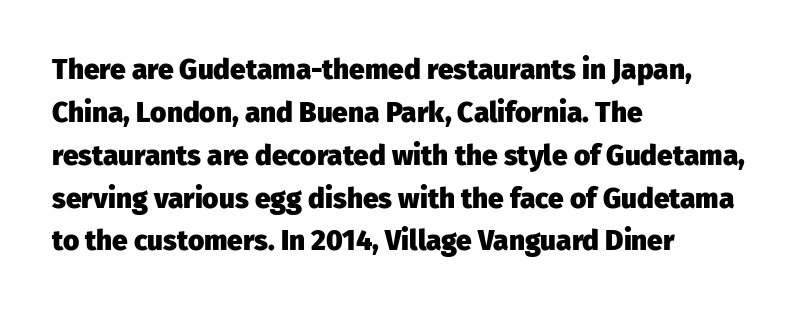
This rendering features lettering with no underline. Line spacing here is normal. The glyphs in this specimen are sans serif. No italicization has been applied; the sample stays upright. Visually the block forms a straight wall on the left and a jagged coastline on the right. Summary of weight: heavy, a full bold.
